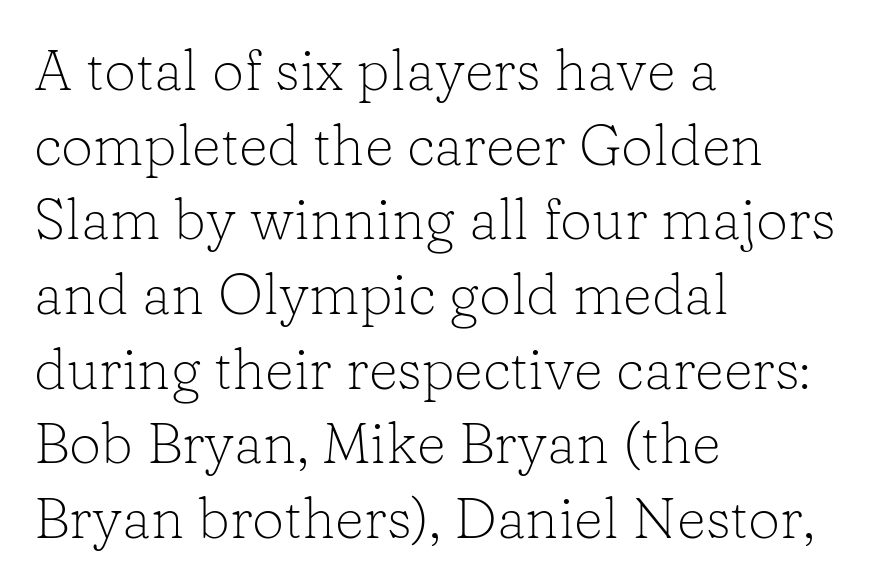
Vertical stems look standard width or narrower in stroke. The text was rendered using a seriffed face with decorative stroke endings. Short and long lines alike share a common starting point at left. Evenly set lines give the paragraph a standard silhouette. No italicization has been applied; the sample stays upright.
